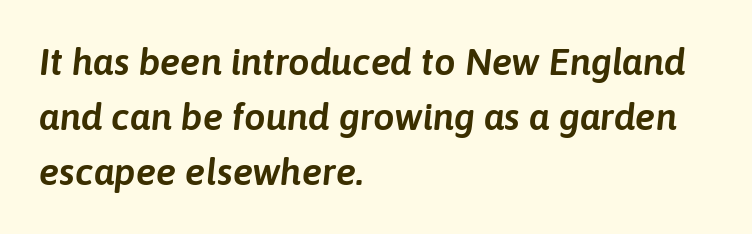
The image shows 38 px text type, italic (leaning right); set left-aligned, normal line spacing (1.45x), normal letter spacing, not underlined; low stroke contrast and a medium x-height.
